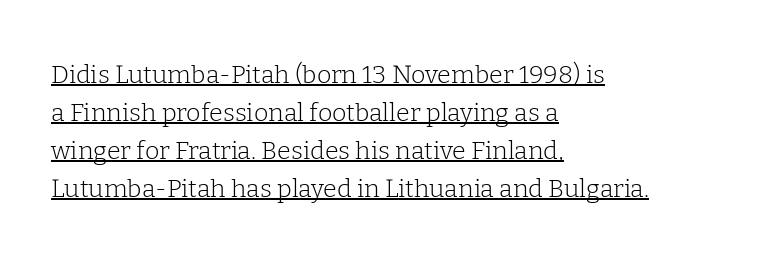
The image shows 25 px text type, upright; set left-aligned, normal line spacing (1.52x), normal letter spacing, underlined.
